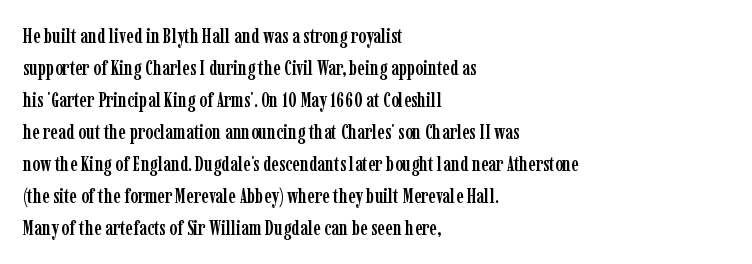
Q: Is the text italic (slanted)? A: No, it is upright.
Q: Is the text underlined? A: No.
Q: How is the paragraph aligned? A: Left-aligned.
Q: Is the spacing between letters normal or unusually wide? A: Normal.
Q: Is the spacing between lines tight, normal or loose? A: Normal.
